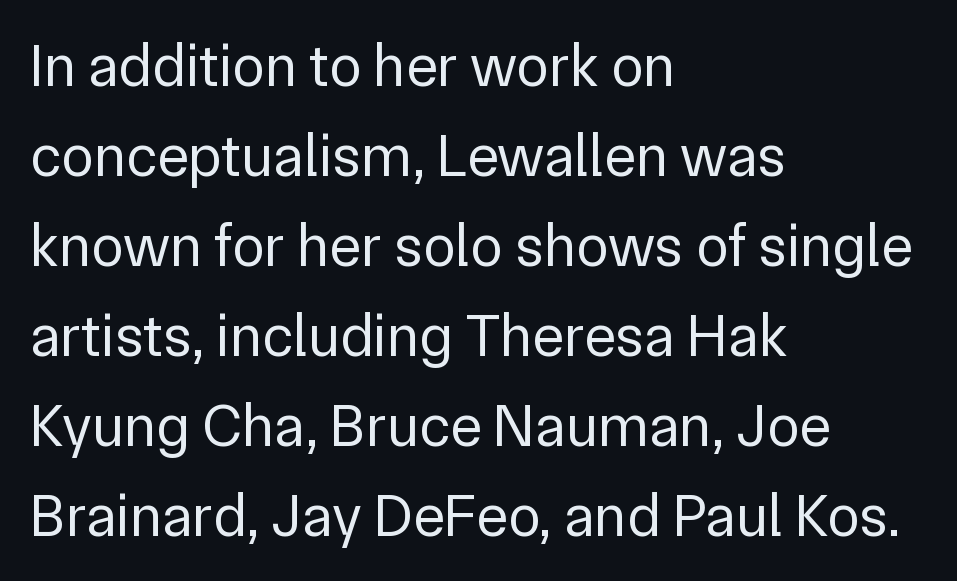
Weight: not bold — regular or lighter. Is the block centered? No — it sits flush against the left margin. These lines were composed using upright roman letters. In terms of leading, this rendering sits right in the middle. The zone under the glyphs is completely vacant. Look at the bottom of the vertical strokes: they stop flat, with no serifs.
